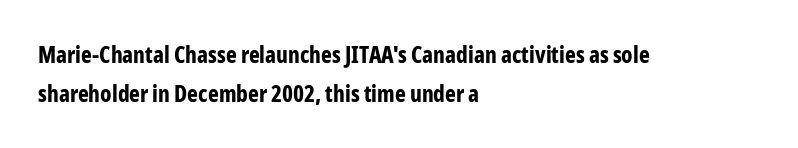
The rendering anchors every line to the left-hand side. How are the letters spaced? Ordinarily, with no added tracking. Descenders are the only things crossing below the line. Chunky letters — that's bold for sure. Style check: upright.
